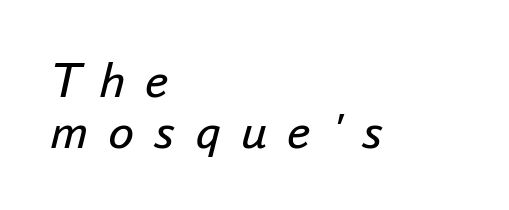
The strip under each line holds only bare page. Line spacing here is tight. The letters are slanted; this is an italic face. Inter-character spacing is expanded well beyond the font's built-in metrics. Spacing verdict: proportional, widths tailored to each character. Which margin do the lines hug? The left one — the right edge is uneven.
